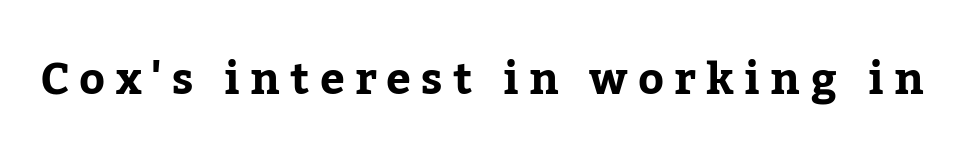
The image shows 44 px serif type, upright; set unusually wide letter spacing (+0.23 em), not underlined; low stroke contrast and a medium x-height.
